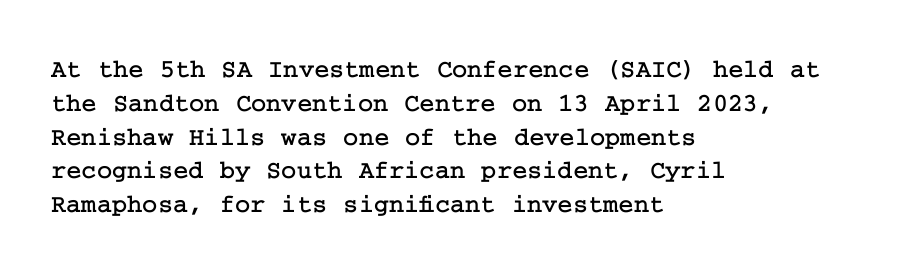
{"italic": "no", "underline": "no", "align": "left", "line_spacing": "normal", "line_spacing_ratio": 1.3, "letter_spacing": "normal", "letter_spacing_em": 0.0, "glyph_px": 26}
